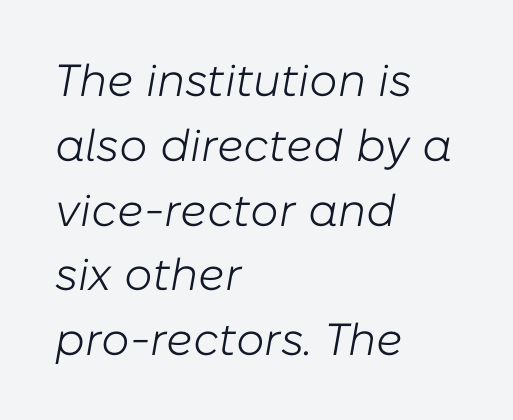
Varying glyph widths throughout — classic text-font behaviour. Descenders hang freely into open space. Summary of weight: not heavy and not bold. Inter-character spacing is left at the font's built-in metrics.
